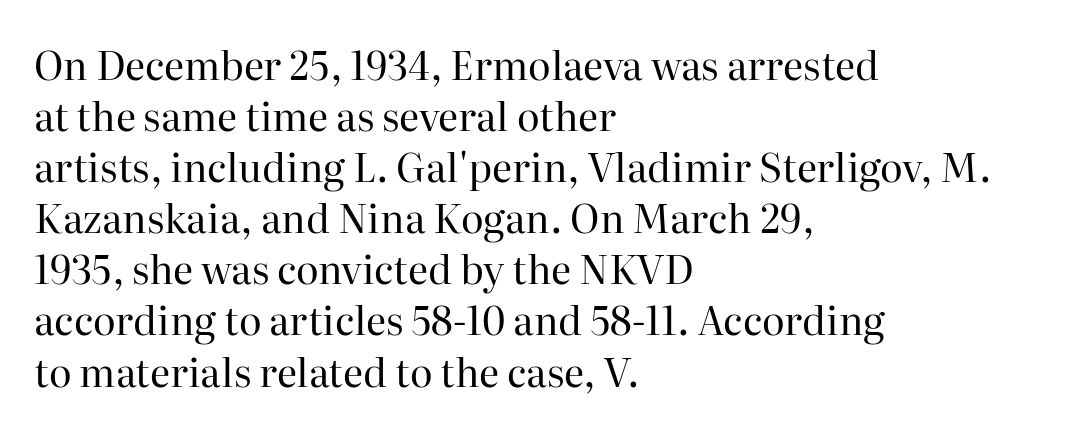
{"serif": "yes", "italic": "no", "bold": "no", "weight": "regular", "width": "normal", "stroke_contrast": "high", "x_height": "medium", "monospaced": "no", "underline": "no", "align": "left", "line_spacing": "normal", "line_spacing_ratio": 1.31, "letter_spacing": "normal", "letter_spacing_em": 0.0, "glyph_px": 39}
